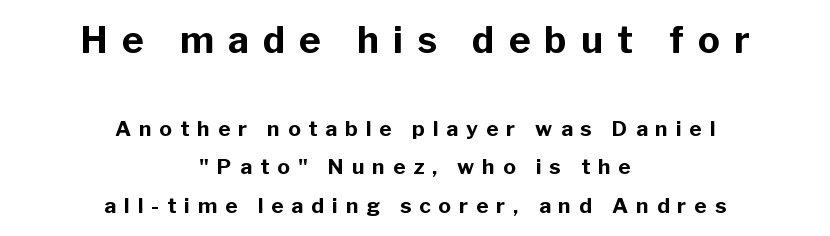
Q: Is the text bold? A: Yes.
Q: Is the text italic (slanted)? A: No, it is upright.
Q: Is the typeface a serif or a sans-serif typeface? A: Sans-serif.
Q: Is the text underlined? A: No.
Q: How is the paragraph aligned? A: Centered.
Q: Is the spacing between letters normal or unusually wide? A: Unusually wide.
Q: Which block of text is set in a larger size, the first (top) or the second (bottom)? A: The first (top) one.
Q: Width (condensed, normal, or wide)? A: Normal.
Q: Stroke contrast? A: Low.
Q: x-height? A: Medium.
Q: Monospaced? A: No.
